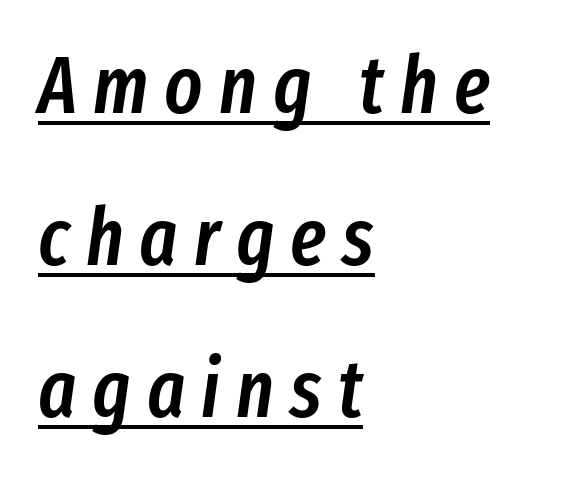
{"italic": "yes", "lean": "right", "slant_degrees": 8, "bold": "semi", "weight": "semibold", "width": "condensed", "stroke_contrast": "low", "x_height": "medium", "monospaced": "no", "underline": "yes", "align": "left", "line_spacing": "loose", "line_spacing_ratio": 1.9, "letter_spacing": "wide", "letter_spacing_em": 0.2, "glyph_px": 80}
